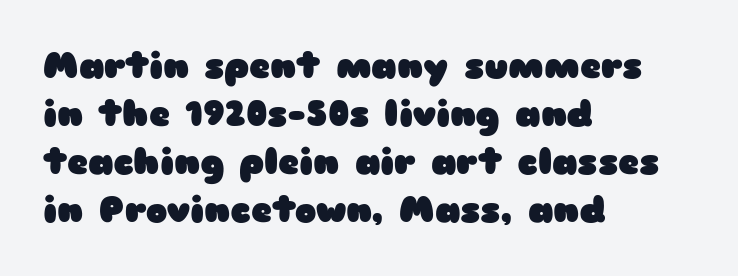
The image shows 36 px heavy, wide sans-serif type, upright; set left-aligned, normal line spacing (1.33x), normal letter spacing, not underlined; low stroke contrast and a medium x-height.
